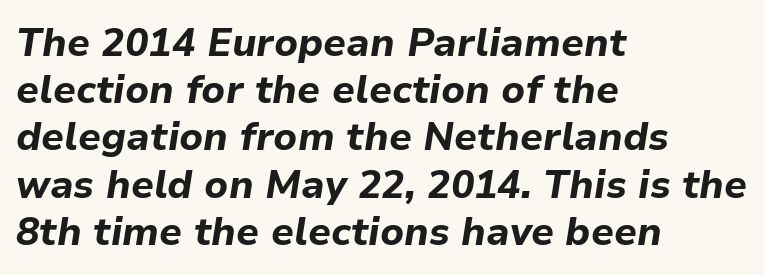
{"italic": "yes", "lean": "right", "slant_degrees": 9, "bold": "yes", "weight": "bold", "width": "normal", "stroke_contrast": "low", "x_height": "medium", "monospaced": "no", "underline": "no", "align": "left", "line_spacing_ratio": 1.21, "letter_spacing": "normal", "letter_spacing_em": 0.0, "glyph_px": 39}
